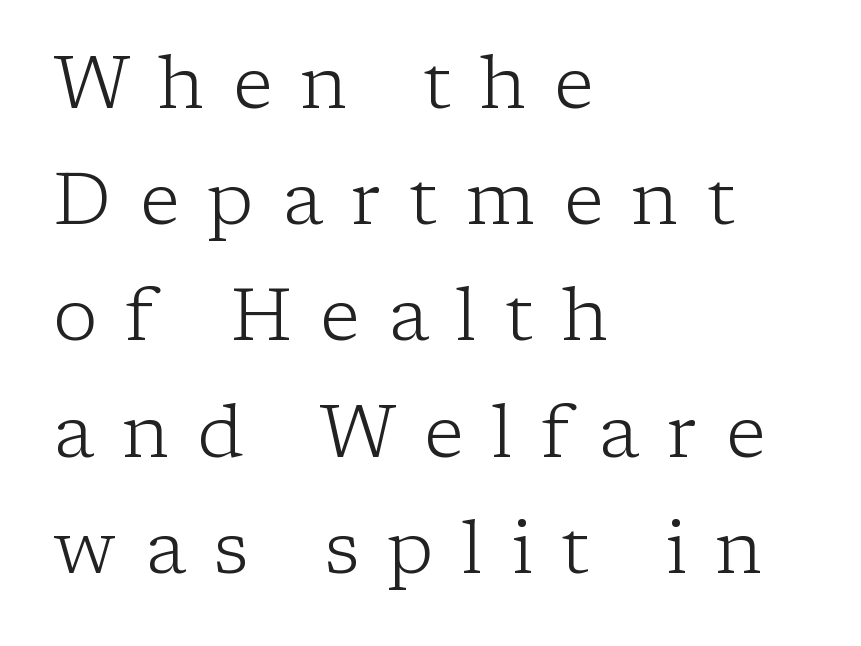
This rendering employs a face with finishing strokes, i.e., a serif. The font sits on the lighter half of the weight spectrum, regular included. The strip under each line holds only bare page. Note the varied advance widths — an 'i' is clearly narrower than an 'm'.
